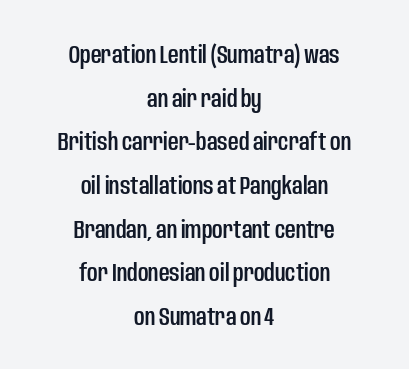
Every row of glyphs is offset so its center matches the block's center. Is the letter spacing exaggerated? No — it looks like the ordinary default. Quick note: interline space is typical. These lines were composed using upright roman letters. Clear beneath every line of the passage.
